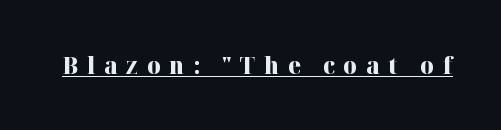
{"italic": "no", "bold": "yes", "underline": "yes", "letter_spacing": "wide", "letter_spacing_em": 0.38, "glyph_px": 23}
